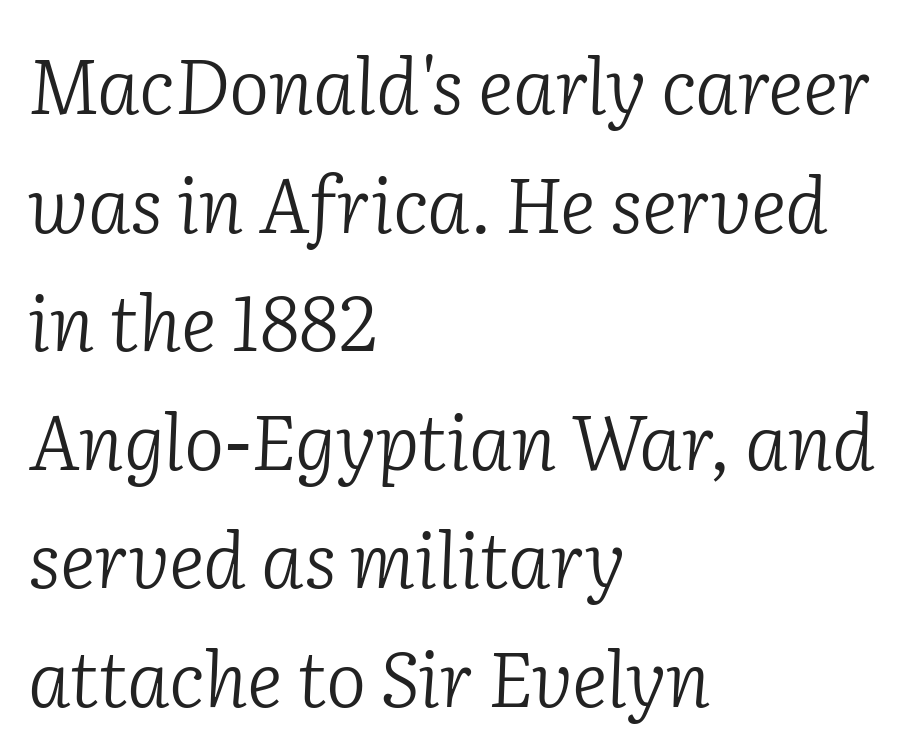
Line beginnings align vertically; line endings do not. Notice how the stems are inclined rather than vertical — that's the hallmark of italics. Letters rest on an invisible, unmarked baseline. Character widths vary here, with narrow letters taking less room than wide ones. Each word holds together tightly as a unit, with standard inter-letter gaps. Yep, those are serifs on the letters.
